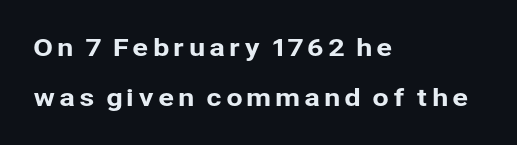
The designer dialed line spacing up above the default. These lines were composed using upright roman letters. Check the space under the baseline: it is left empty. Leftover space on each line is placed entirely after the last word.
